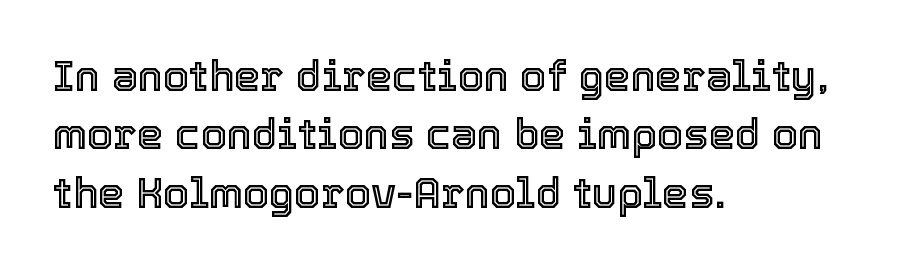
{"italic": "no", "width": "normal", "x_height": "medium", "monospaced": "no", "underline": "no", "align": "left", "line_spacing": "normal", "line_spacing_ratio": 1.39, "letter_spacing": "normal", "letter_spacing_em": 0.0, "glyph_px": 42}
